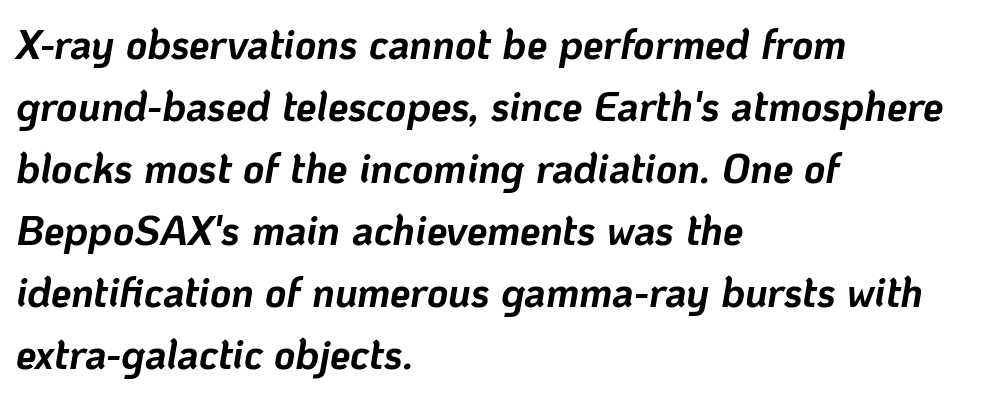
Q: Is the text bold? A: Yes.
Q: Is the text italic (slanted)? A: Yes, it leans right by about 10 degrees.
Q: Is the text underlined? A: No.
Q: How is the paragraph aligned? A: Left-aligned.
Q: Is the spacing between letters normal or unusually wide? A: Normal.
Q: Is the spacing between lines tight, normal or loose? A: Normal.
Q: Width (condensed, normal, or wide)? A: Normal.
Q: Stroke contrast? A: Low.
Q: x-height? A: Medium.
Q: Monospaced? A: No.
